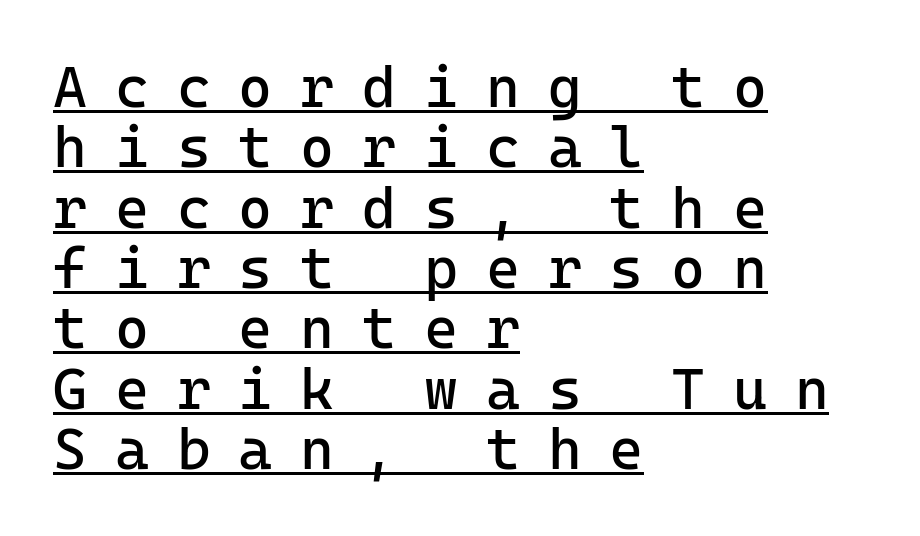
Q: Is the text bold? A: No.
Q: Is the text italic (slanted)? A: No, it is upright.
Q: Is the typeface a serif or a sans-serif typeface? A: Sans-serif.
Q: Is the text underlined? A: Yes.
Q: How is the paragraph aligned? A: Left-aligned.
Q: Is the spacing between letters normal or unusually wide? A: Unusually wide.
Q: Is the spacing between lines tight, normal or loose? A: Tight.
Q: Width (condensed, normal, or wide)? A: Normal.
Q: Stroke contrast? A: Low.
Q: x-height? A: Medium.
Q: Monospaced? A: Yes.
